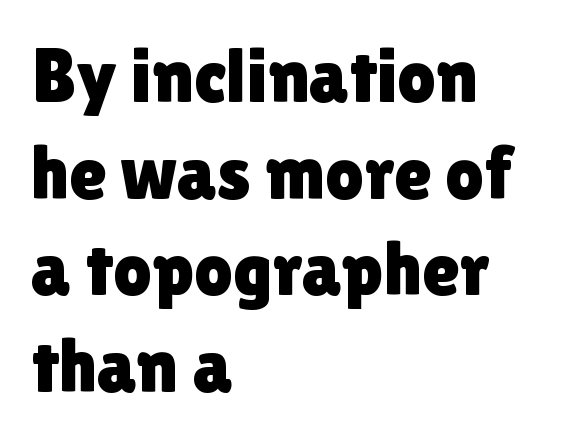
{"serif": "no", "italic": "no", "width": "normal", "x_height": "medium", "monospaced": "no", "underline": "no", "align": "left", "line_spacing": "normal", "line_spacing_ratio": 1.27, "letter_spacing": "normal", "letter_spacing_em": 0.0, "glyph_px": 76}
